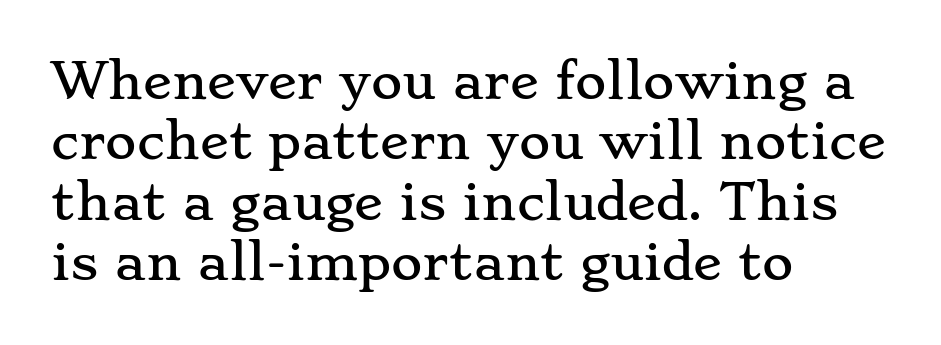
{"serif": "yes", "italic": "no", "width": "wide", "stroke_contrast": "low", "x_height": "small", "monospaced": "no", "underline": "no", "align": "left", "line_spacing": "normal", "line_spacing_ratio": 1.26, "letter_spacing": "normal", "letter_spacing_em": 0.0, "glyph_px": 48}
